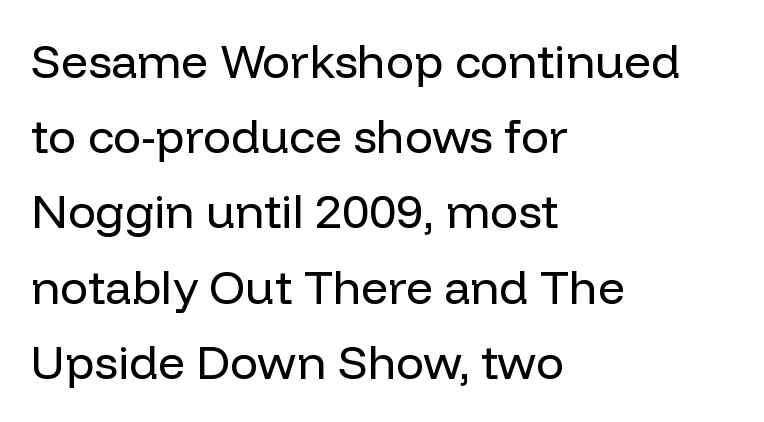
Q: Is the text bold? A: No.
Q: Is the text italic (slanted)? A: No, it is upright.
Q: Is the typeface a serif or a sans-serif typeface? A: Sans-serif.
Q: Is the text underlined? A: No.
Q: How is the paragraph aligned? A: Left-aligned.
Q: Is the spacing between letters normal or unusually wide? A: Normal.
Q: Is the spacing between lines tight, normal or loose? A: Normal.
Q: Width (condensed, normal, or wide)? A: Normal.
Q: Stroke contrast? A: Low.
Q: x-height? A: Medium.
Q: Monospaced? A: No.
